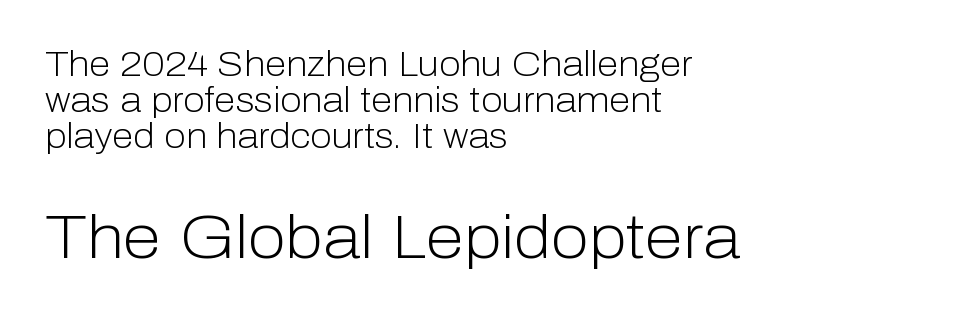
The passage shown is typed in a proportional face where columns would drift. The face used here appears at its bigger size in the lower chunk. Students, note that the glyphs here touch the page at normal intervals. Horizontal alignment here is leftward, the default for most running prose. Do the letters lean? They stand straight.
